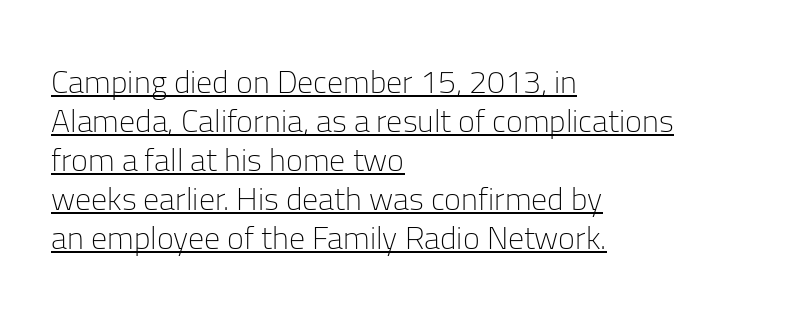
No letter is thick-stroked: the sample isn't bold. The type sits square on the baseline with zero lean. These lines stack with their left ends in a neat column. The string is rendered with underlining switched on. Typographically, this falls in the sans-serif category. The rendering uses natural spacing where letterforms have individual widths.
